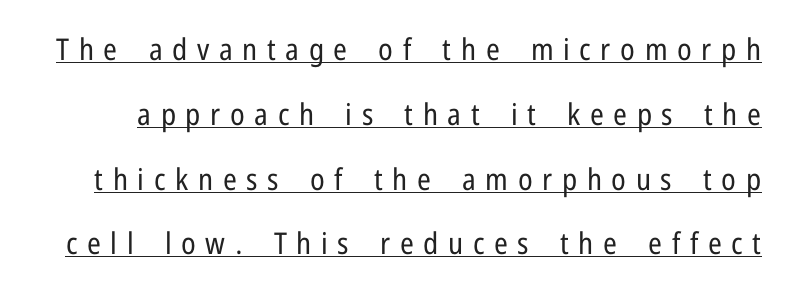
The sample's only ornament is a line tracing under the words. The strokes carry an ordinary text weight at most. Loosely led — the rows are spread out. You could not count columns in this text — the font is proportionally spaced. Short note: letters widely spaced.
